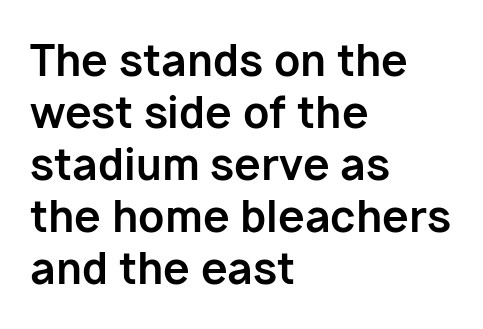
Q: Is the text bold? A: Yes.
Q: Is the text italic (slanted)? A: No, it is upright.
Q: Is the typeface a serif or a sans-serif typeface? A: Sans-serif.
Q: Is the text underlined? A: No.
Q: How is the paragraph aligned? A: Left-aligned.
Q: Is the spacing between letters normal or unusually wide? A: Normal.
Q: Width (condensed, normal, or wide)? A: Normal.
Q: Stroke contrast? A: Low.
Q: x-height? A: Medium.
Q: Monospaced? A: No.
